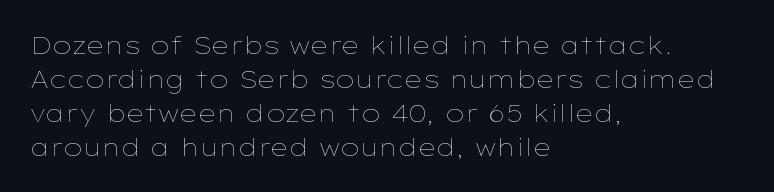
{"italic": "no", "bold": "no", "underline": "no", "align": "left", "line_spacing": "normal", "line_spacing_ratio": 1.41, "letter_spacing": "normal", "letter_spacing_em": 0.0, "glyph_px": 24}
